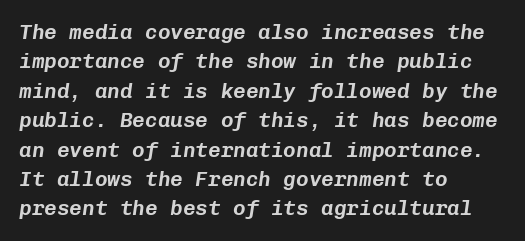
Q: Is the text italic (slanted)? A: Yes, it leans right by about 8 degrees.
Q: Is the text underlined? A: No.
Q: How is the paragraph aligned? A: Left-aligned.
Q: Is the spacing between letters normal or unusually wide? A: Normal.
Q: Is the spacing between lines tight, normal or loose? A: Normal.
